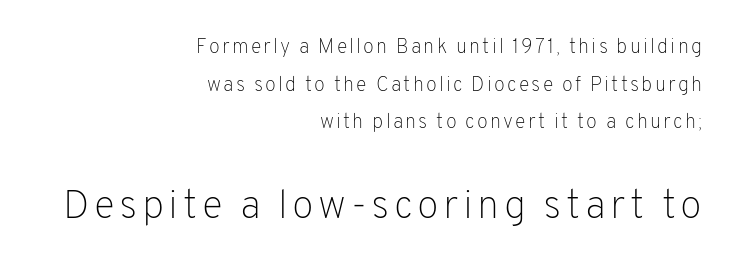
The letters advance in unequal steps, a hallmark of proportional type. Of the two passages, the one underneath uses the larger point size. This sample uses an upright cut, with every glyph sitting square on the baseline. These lines stack with their right ends in a neat column. Weight class: somewhere from thin through regular. The space beneath each line is pristine and unruled.
